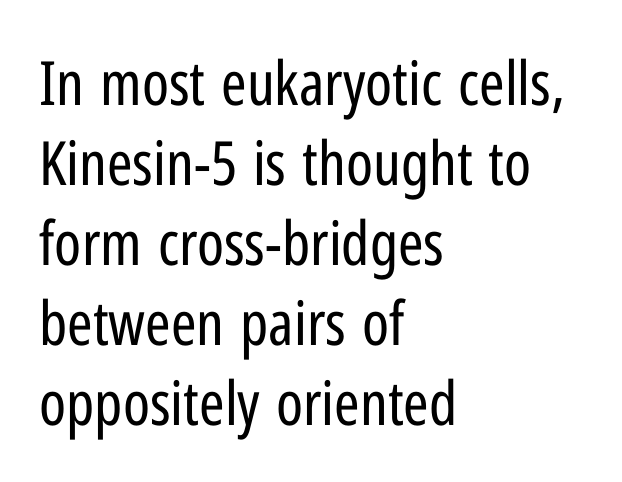
{"serif": "no", "italic": "no", "bold": "no", "weight": "regular", "width": "condensed", "stroke_contrast": "low", "x_height": "medium", "monospaced": "no", "underline": "no", "align": "left", "line_spacing": "normal", "line_spacing_ratio": 1.31, "letter_spacing": "normal", "letter_spacing_em": 0.0, "glyph_px": 61}
